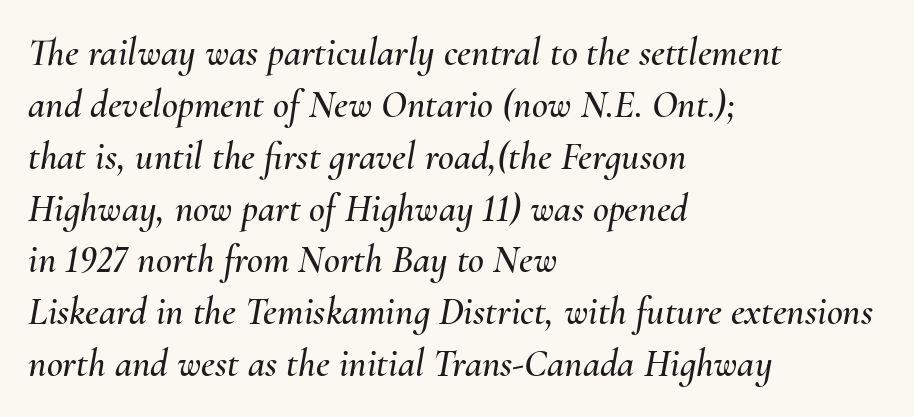
Has an underline been added? It has not. All the whitespace from short lines collects on the right. This is oblique type, the kind used for emphasis or titles. Do the characters align in a grid? No, the font is proportional.
